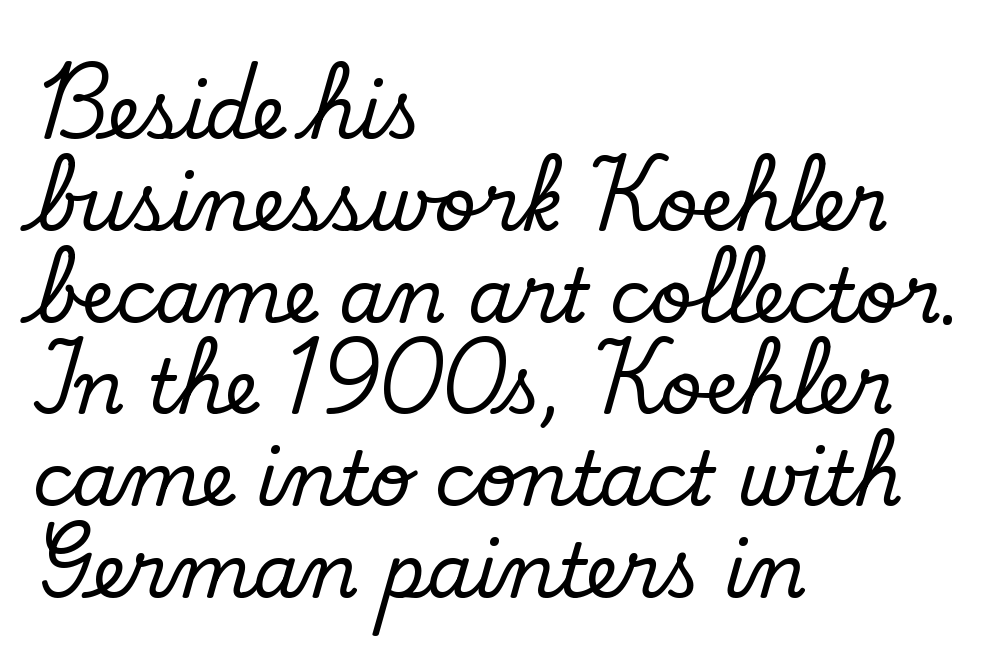
{"serif": "yes", "width": "normal", "stroke_contrast": "low", "x_height": "small", "monospaced": "no", "underline": "no", "align": "left", "line_spacing_ratio": 1.24, "letter_spacing": "normal", "letter_spacing_em": 0.0, "glyph_px": 74}
